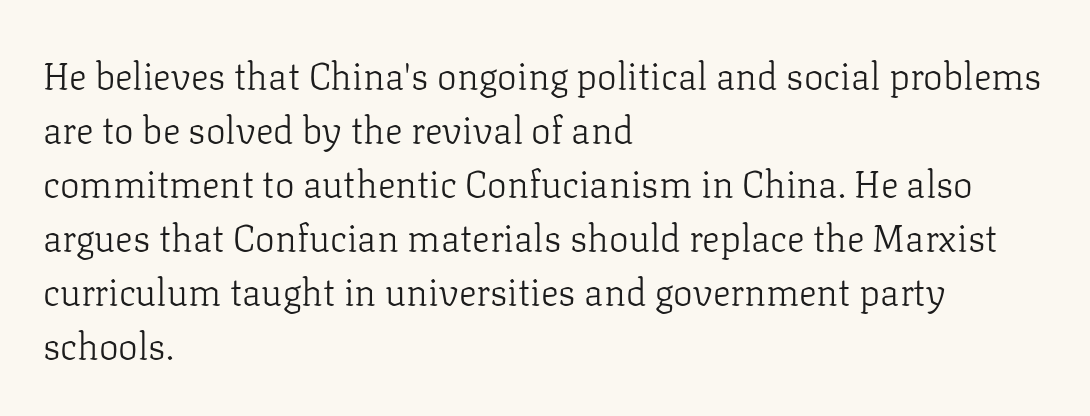
The image shows 37 px light serif type, upright; set left-aligned, normal line spacing (1.46x), normal letter spacing, not underlined; low stroke contrast and a medium x-height.
